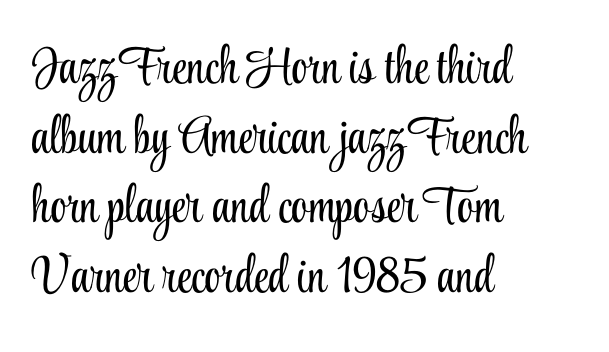
The passage shown is not bold in any degree. Is there much room between lines? A standard amount, neither cramped nor airy. What kind of face is this? One with serifs. Spacing verdict: proportional, widths tailored to each character.
